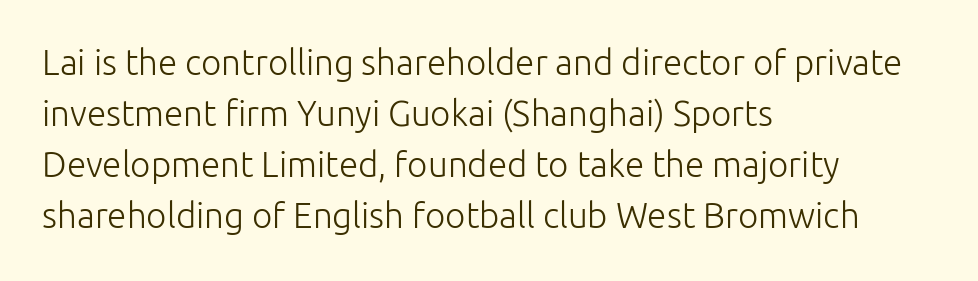
The font's upright variant was chosen for this text. Alignment: flush left. Stroke terminals: plain, sans-serif. These lines sit exactly where default settings would place them. The characters are drawn with everyday or finer stroke widths. The baseline area is clear.
